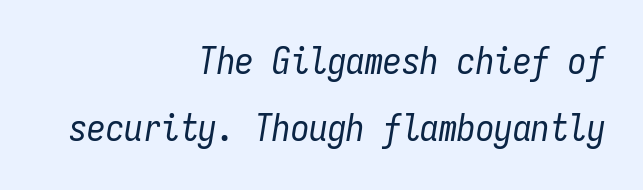
{"italic": "yes", "lean": "right", "slant_degrees": 9, "bold": "no", "weight": "regular", "width": "condensed", "stroke_contrast": "low", "x_height": "medium", "monospaced": "yes", "underline": "no", "align": "right", "line_spacing_ratio": 1.8, "letter_spacing": "normal", "letter_spacing_em": 0.0, "glyph_px": 37}
